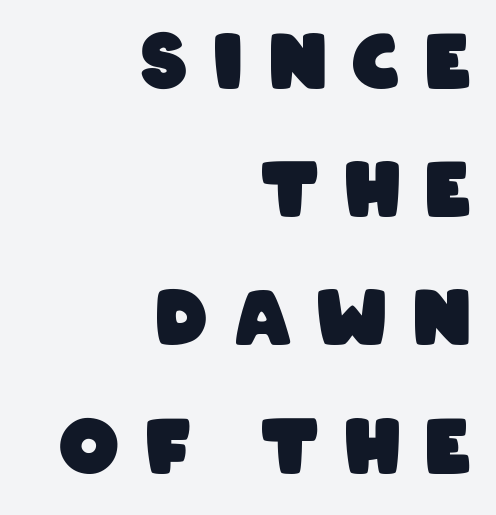
Which margin do the lines hug? The right one — the left edge is uneven. This sample has the flowing, uneven cadence of proportional lettering. You could only call the tracking loose — the letters float apart. Summary of weight: heavy, a full bold. Quick note: underline off.
